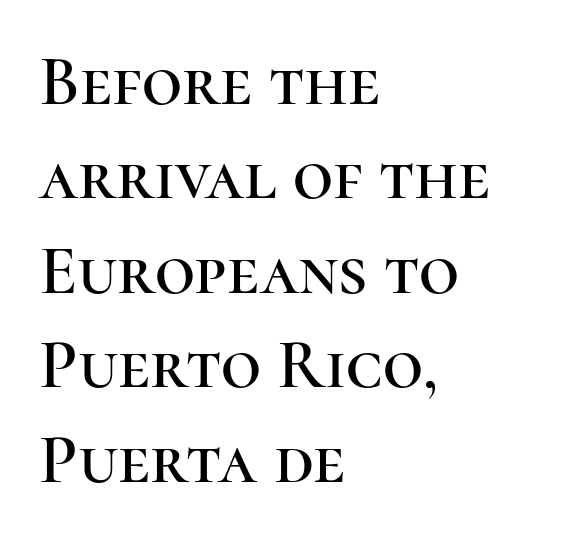
{"serif": "yes", "italic": "no", "width": "normal", "stroke_contrast": "high", "x_height": "medium", "monospaced": "no", "underline": "no", "align": "left", "line_spacing": "normal", "line_spacing_ratio": 1.35, "letter_spacing": "normal", "letter_spacing_em": 0.0, "glyph_px": 70}
